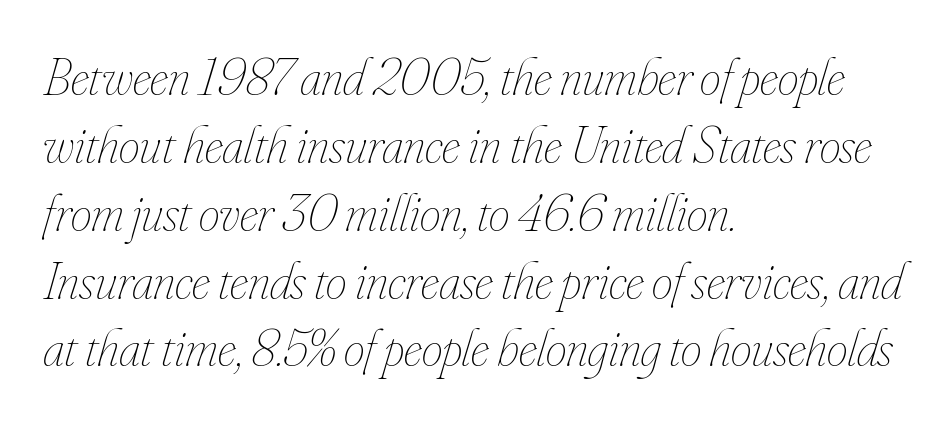
The image shows 53 px thin, condensed type, italic (leaning right); set left-aligned, normal line spacing (1.28x), normal letter spacing, not underlined; low stroke contrast and a small x-height.
